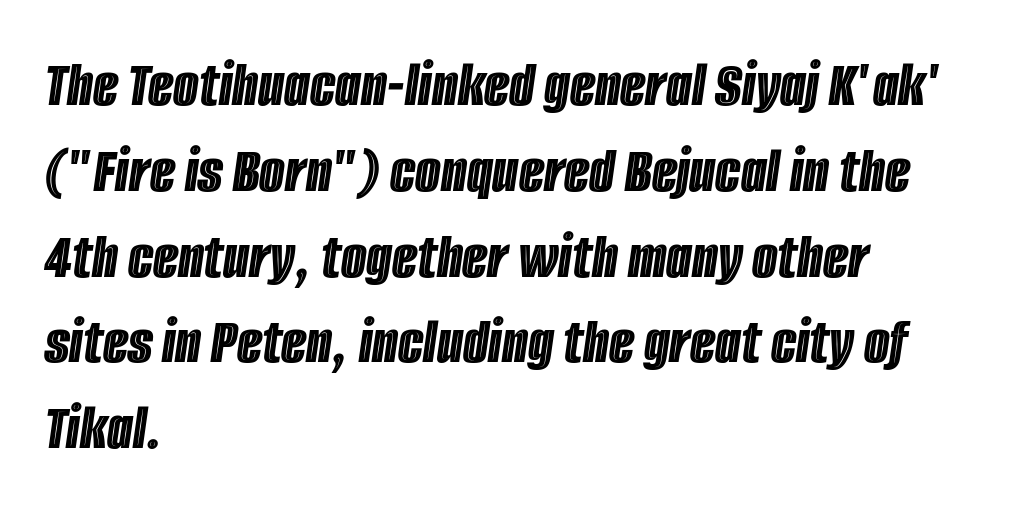
The passage shown leans; its letterforms are oblique. Characters follow at the spacing the type designer built in. Horizontally, the lines are justified to the leading edge only. Varying glyph widths throughout — classic text-font behaviour.
